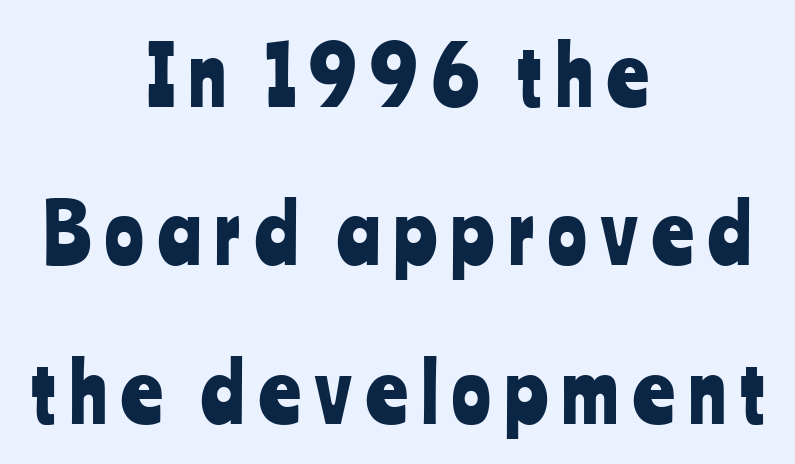
{"serif": "no", "italic": "no", "width": "condensed", "stroke_contrast": "low", "x_height": "medium", "monospaced": "no", "underline": "no", "align": "center", "line_spacing": "loose", "line_spacing_ratio": 1.98, "glyph_px": 80}
